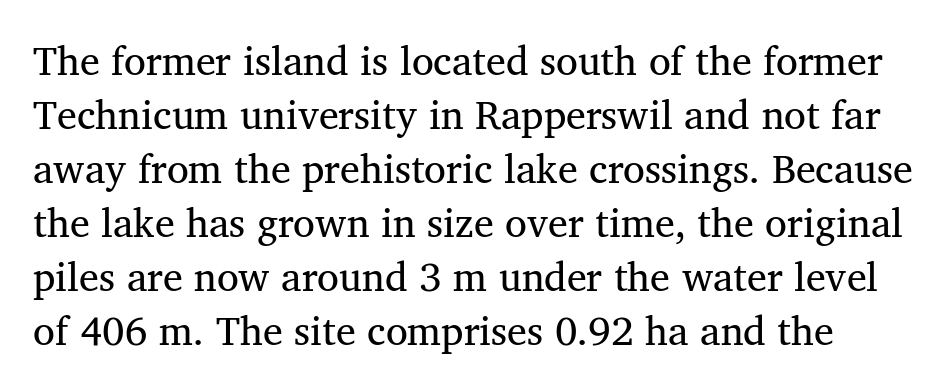
{"serif": "yes", "italic": "no", "bold": "no", "weight": "regular", "width": "normal", "stroke_contrast": "medium", "x_height": "medium", "monospaced": "no", "underline": "no", "line_spacing": "normal", "line_spacing_ratio": 1.35, "letter_spacing": "normal", "letter_spacing_em": 0.0, "glyph_px": 40}
